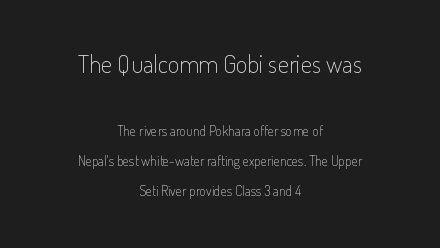
The image shows 25 px text type, upright; set centered, loose line spacing (2.16x), normal letter spacing, not underlined; the first (top) block is 1.79x larger.
